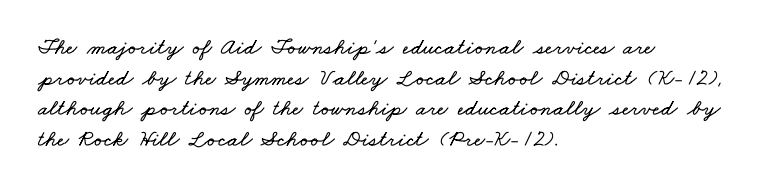
Q: Is the text underlined? A: No.
Q: How is the paragraph aligned? A: Left-aligned.
Q: Is the spacing between letters normal or unusually wide? A: Normal.
Q: Is the spacing between lines tight, normal or loose? A: Normal.
